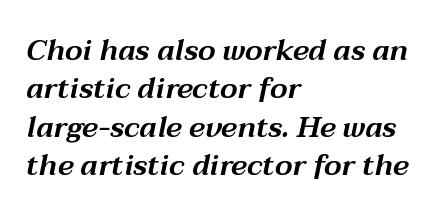
The horizontal fit of the characters is conventional and even. Evenly set lines give the paragraph a standard silhouette. Is this a fixed-width face? No — the glyphs have proportional, varying widths. Alignment: flush left.
